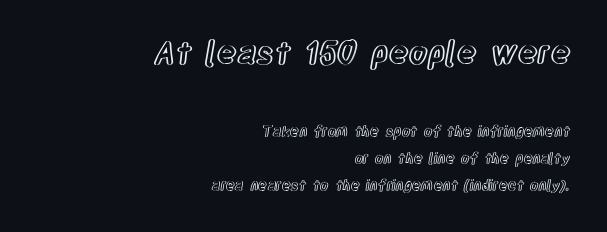
The image shows 31 px condensed type; set right-aligned, loose line spacing (1.96x), normal letter spacing, not underlined; the first (top) block is 2.21x larger; a large x-height.
